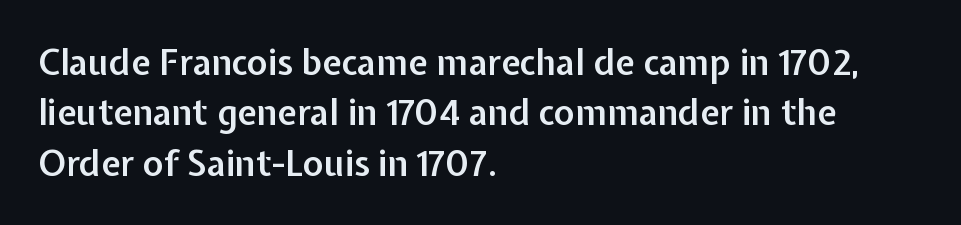
Q: Is the text bold? A: Semi-bold.
Q: Is the text italic (slanted)? A: No, it is upright.
Q: Is the typeface a serif or a sans-serif typeface? A: Sans-serif.
Q: Is the text underlined? A: No.
Q: How is the paragraph aligned? A: Left-aligned.
Q: Is the spacing between letters normal or unusually wide? A: Normal.
Q: Is the spacing between lines tight, normal or loose? A: Normal.
Q: Width (condensed, normal, or wide)? A: Normal.
Q: Stroke contrast? A: Low.
Q: x-height? A: Medium.
Q: Monospaced? A: No.
